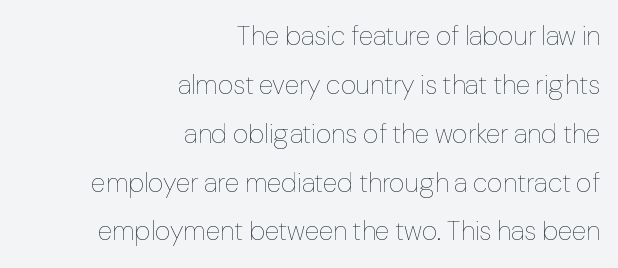
The image shows 27 px text type, upright; set right-aligned, line spacing 1.81x, normal letter spacing, not underlined.
